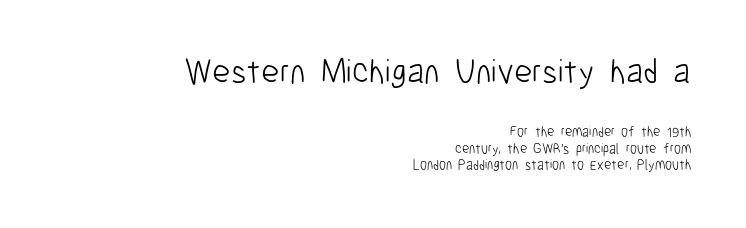
{"serif": "no", "italic": "no", "bold": "no", "weight": "light", "width": "condensed", "stroke_contrast": "low", "x_height": "medium", "monospaced": "no", "underline": "no", "align": "right", "line_spacing_ratio": 1.18, "letter_spacing": "normal", "letter_spacing_em": 0.0, "larger_block": "first", "size_ratio": 2.5, "glyph_px": 35}
